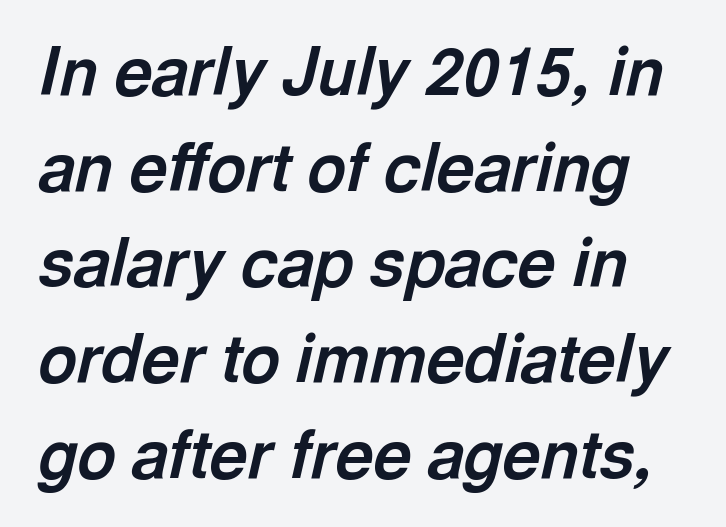
The string is rendered with underlining switched off. Character widths vary here, with narrow letters taking less room than wide ones. It's the slanting kind of type. No extra tracking has been applied to these lines. The paragraph shown leans on its left margin. Evenly set lines give the paragraph a standard silhouette.
